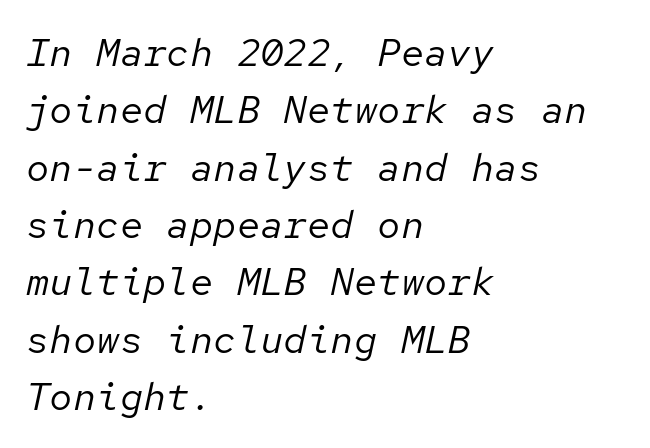
The image shows 39 px regular-weight type, italic (leaning right), monospaced; set left-aligned, normal line spacing (1.47x), normal letter spacing, not underlined; low stroke contrast and a medium x-height.
